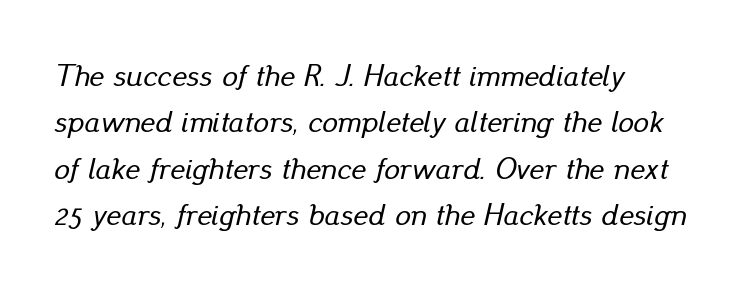
Q: Is the text italic (slanted)? A: Yes, it leans right by about 13 degrees.
Q: Is the text underlined? A: No.
Q: How is the paragraph aligned? A: Left-aligned.
Q: Is the spacing between letters normal or unusually wide? A: Normal.
Q: Is the spacing between lines tight, normal or loose? A: Normal.
Q: Width (condensed, normal, or wide)? A: Normal.
Q: Stroke contrast? A: Low.
Q: x-height? A: Small.
Q: Monospaced? A: No.
